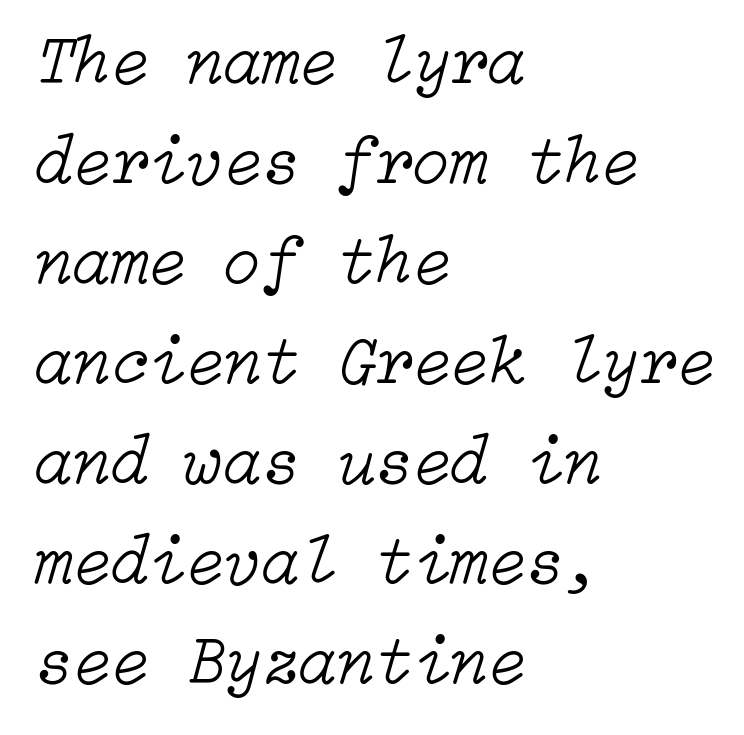
The type is set solid horizontally, with unmodified tracking. The block of text has a typical density, with ordinary space between rows. The face used here has a pronounced slope to its letters. Any mark beneath the type? The region is blank. The font is comparable to plain body text, perhaps lighter.
